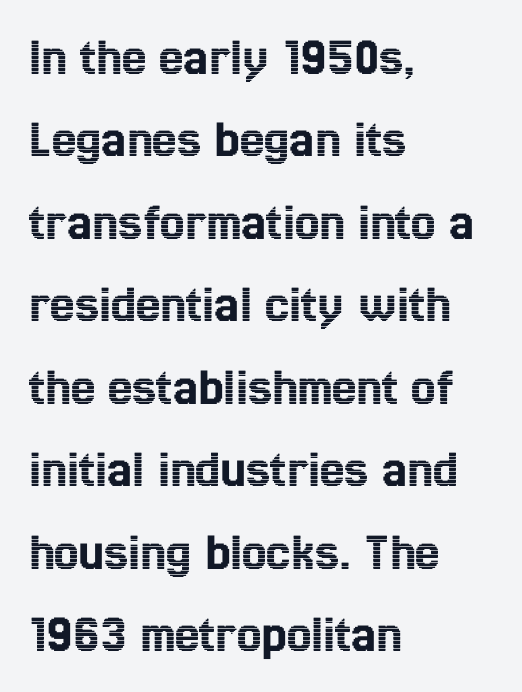
{"italic": "no", "width": "condensed", "x_height": "medium", "monospaced": "no", "underline": "no", "align": "left", "line_spacing": "normal", "line_spacing_ratio": 1.5, "letter_spacing": "normal", "letter_spacing_em": 0.0, "glyph_px": 55}
